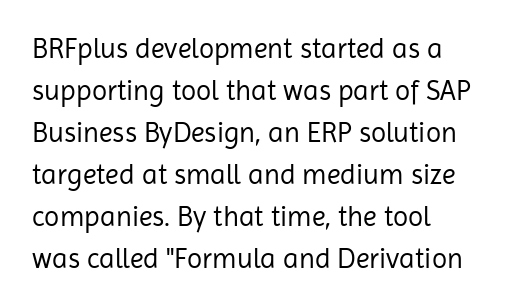
Q: Is the text bold? A: No.
Q: Is the text italic (slanted)? A: No, it is upright.
Q: Is the typeface a serif or a sans-serif typeface? A: Sans-serif.
Q: Is the text underlined? A: No.
Q: How is the paragraph aligned? A: Left-aligned.
Q: Is the spacing between letters normal or unusually wide? A: Normal.
Q: Is the spacing between lines tight, normal or loose? A: Normal.
Q: Width (condensed, normal, or wide)? A: Normal.
Q: Stroke contrast? A: Low.
Q: x-height? A: Medium.
Q: Monospaced? A: No.
